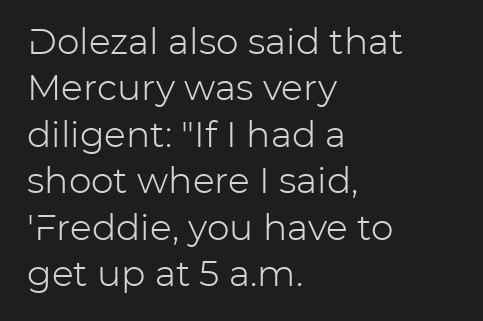
Q: Is the text bold? A: No.
Q: Is the text italic (slanted)? A: No, it is upright.
Q: Is the typeface a serif or a sans-serif typeface? A: Sans-serif.
Q: Is the text underlined? A: No.
Q: How is the paragraph aligned? A: Left-aligned.
Q: Is the spacing between letters normal or unusually wide? A: Normal.
Q: Is the spacing between lines tight, normal or loose? A: Normal.
Q: Width (condensed, normal, or wide)? A: Normal.
Q: Stroke contrast? A: Low.
Q: x-height? A: Medium.
Q: Monospaced? A: No.
